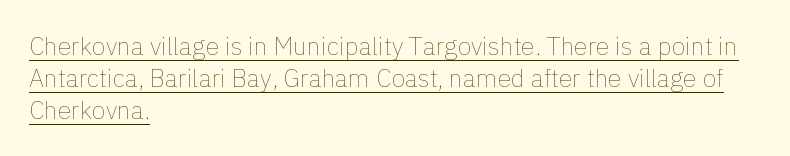
Q: Is the text bold? A: No.
Q: Is the text italic (slanted)? A: No, it is upright.
Q: Is the text underlined? A: Yes.
Q: How is the paragraph aligned? A: Left-aligned.
Q: Is the spacing between letters normal or unusually wide? A: Normal.
Q: Is the spacing between lines tight, normal or loose? A: Normal.
